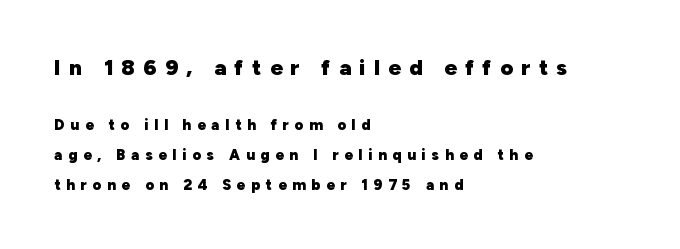
{"italic": "no", "bold": "yes", "underline": "no", "align": "left", "line_spacing": "loose", "line_spacing_ratio": 1.99, "letter_spacing": "wide", "letter_spacing_em": 0.38, "larger_block": "first", "size_ratio": 1.47, "glyph_px": 22}
